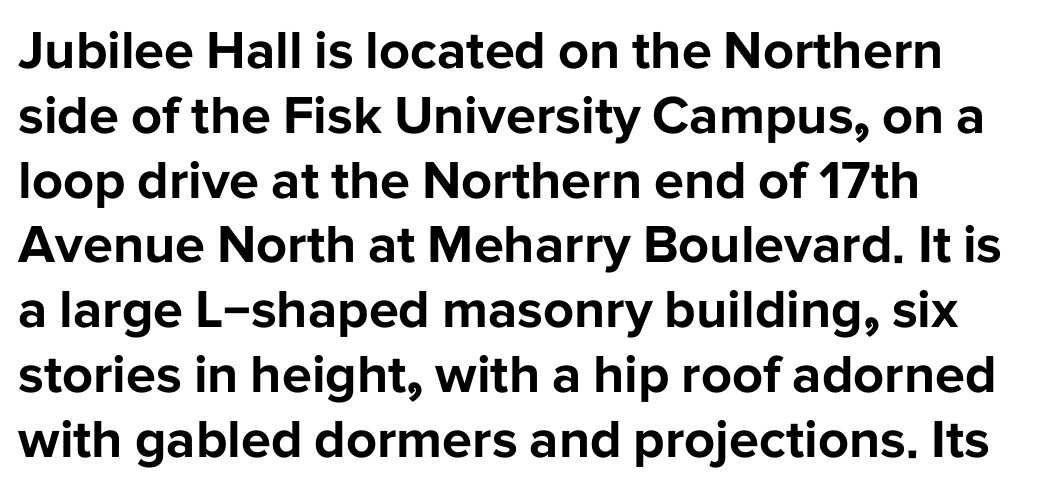
The image shows 54 px bold sans-serif type, upright; set left-aligned, line spacing 1.2x, normal letter spacing, not underlined; low stroke contrast and a medium x-height.
